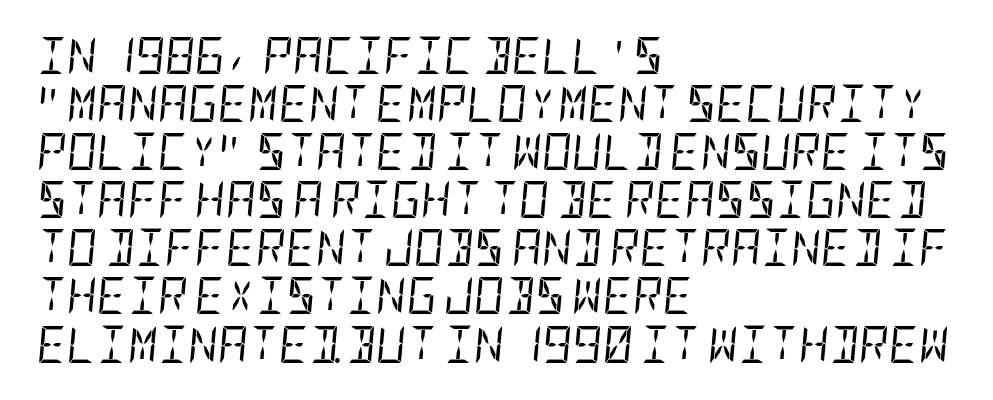
The horizontal fit of the characters is conventional and even. The specimen omits any rule beneath the text block's lines. Each line starts at the same left margin while the right side varies. The font is comparable to plain body text, perhaps lighter. You can tell it's italic because the verticals aren't actually vertical.
